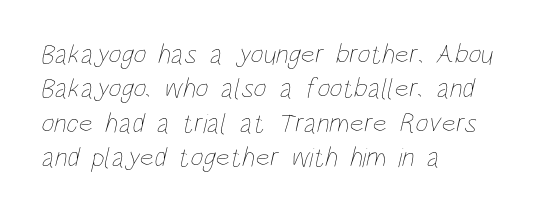
These glyphs show unthickened strokes, regular width or finer. Observe the ordinary spacing: letters are neighbours, not strangers. Alignment: flush left. Only glyphs here, with clear space below each row.
